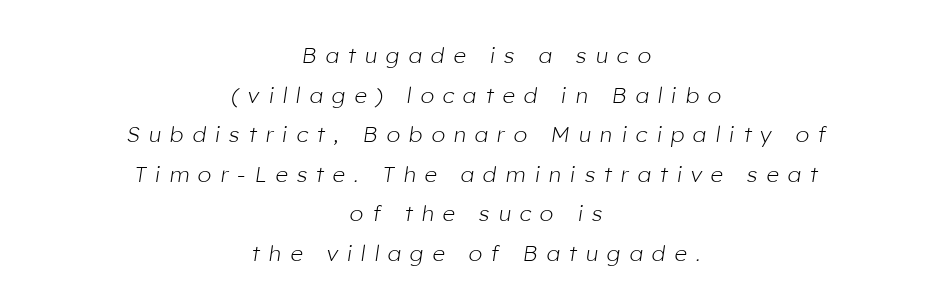
Q: Is the text bold? A: No.
Q: Is the text italic (slanted)? A: Yes, it leans right by about 8 degrees.
Q: Is the text underlined? A: No.
Q: How is the paragraph aligned? A: Centered.
Q: Is the spacing between letters normal or unusually wide? A: Unusually wide.
